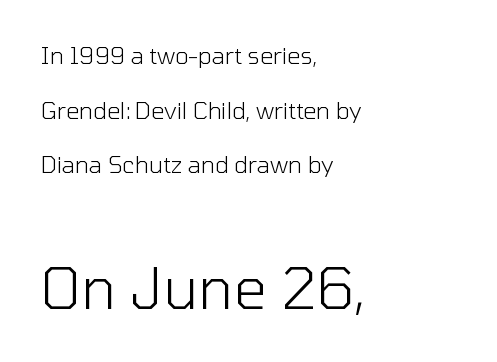
{"serif": "no", "italic": "no", "bold": "no", "weight": "light", "width": "normal", "stroke_contrast": "low", "x_height": "medium", "monospaced": "no", "underline": "no", "align": "left", "line_spacing": "loose", "line_spacing_ratio": 2.37, "letter_spacing": "normal", "letter_spacing_em": 0.0, "larger_block": "second", "size_ratio": 2.52, "glyph_px": 58}
